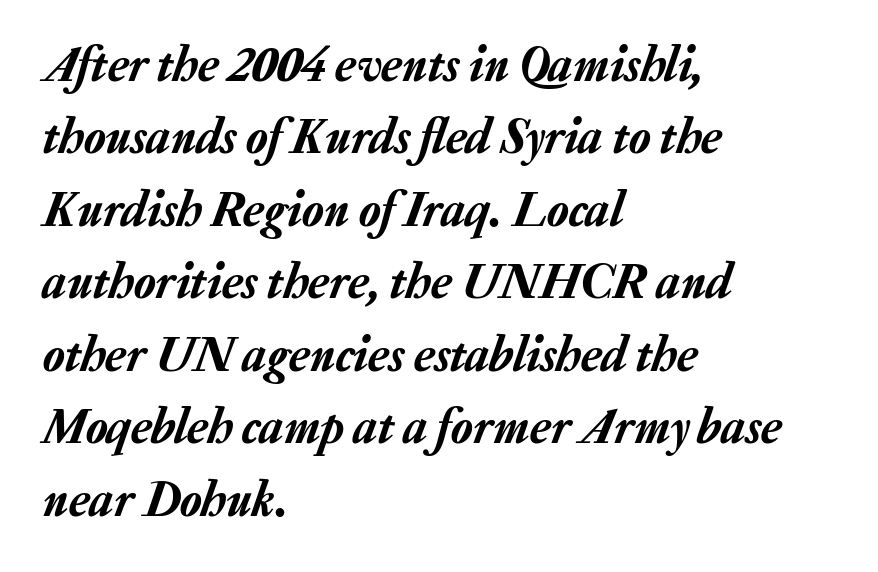
The image shows 50 px text type, italic (leaning right); set left-aligned, normal line spacing (1.45x), normal letter spacing, not underlined; low stroke contrast and a medium x-height.
